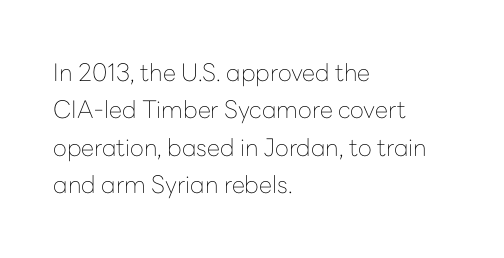
The image shows 24 px text type, upright; set left-aligned, normal line spacing (1.56x), normal letter spacing, not underlined.
